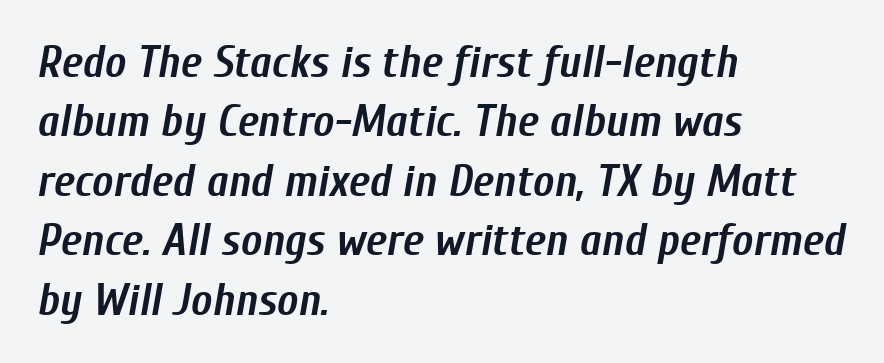
Q: Is the text bold? A: Yes.
Q: Is the text italic (slanted)? A: Yes, it leans right by about 10 degrees.
Q: Is the text underlined? A: No.
Q: How is the paragraph aligned? A: Left-aligned.
Q: Is the spacing between letters normal or unusually wide? A: Normal.
Q: Is the spacing between lines tight, normal or loose? A: Normal.
Q: Width (condensed, normal, or wide)? A: Condensed.
Q: Stroke contrast? A: Low.
Q: x-height? A: Medium.
Q: Monospaced? A: No.
